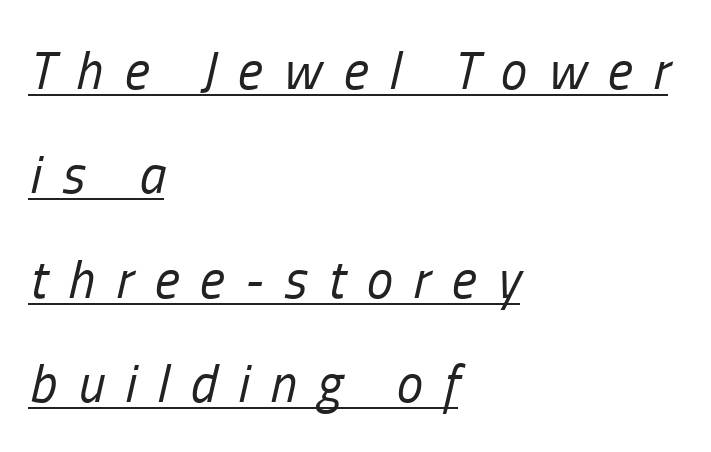
{"italic": "yes", "lean": "right", "slant_degrees": 13, "bold": "no", "weight": "regular", "width": "condensed", "stroke_contrast": "low", "x_height": "medium", "monospaced": "no", "underline": "yes", "align": "left", "line_spacing": "loose", "line_spacing_ratio": 1.97, "letter_spacing": "wide", "letter_spacing_em": 0.4, "glyph_px": 53}
